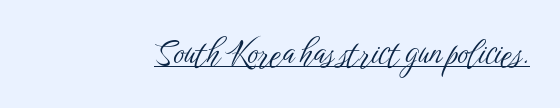
The image shows 33 px light, condensed sans-serif type; set normal letter spacing, underlined; low stroke contrast and a medium x-height.
